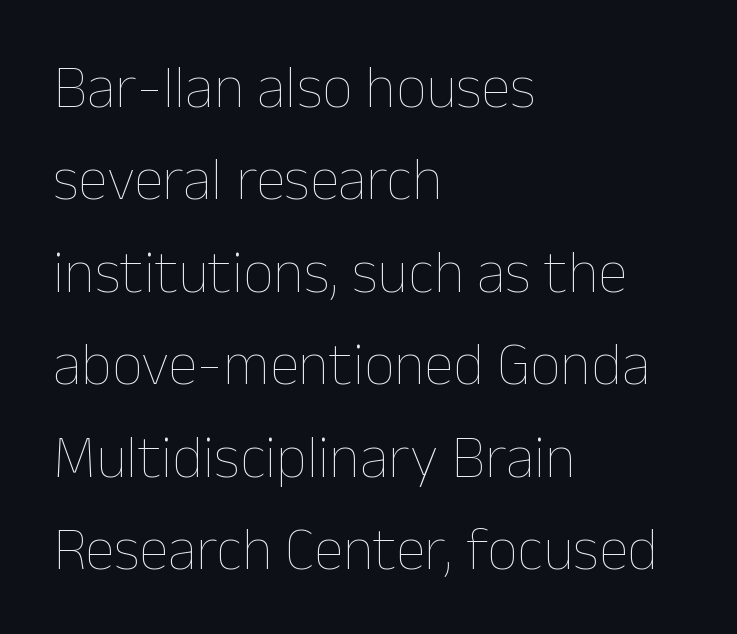
This rendering uses left alignment, leaving the right contour irregular. Quick note: not italic, upright. Letters rest on an invisible, unmarked baseline. Line spacing here is normal.
